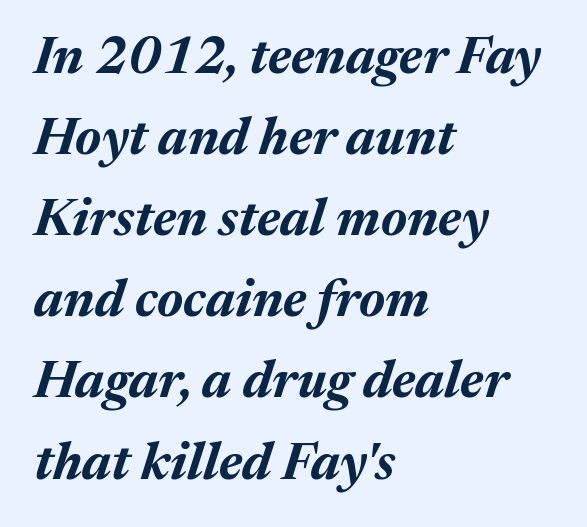
The image shows 52 px bold type, italic (leaning right); set left-aligned, normal line spacing (1.56x), normal letter spacing, not underlined; medium stroke contrast and a medium x-height.
